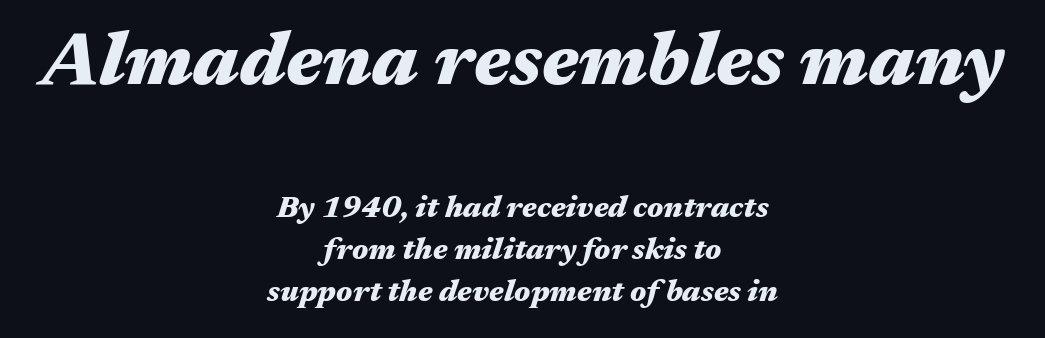
The image shows 75 px heavy, wide type, italic (leaning right); set centered, normal line spacing (1.41x), normal letter spacing, not underlined; the first (top) block is 2.5x larger; medium stroke contrast and a medium x-height.
